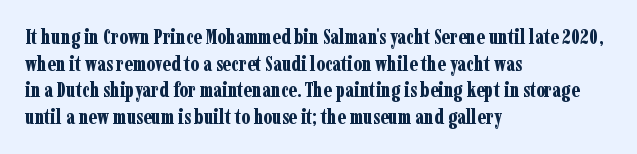
Q: Is the text bold? A: Yes.
Q: Is the text italic (slanted)? A: No, it is upright.
Q: Is the text underlined? A: No.
Q: How is the paragraph aligned? A: Left-aligned.
Q: Is the spacing between letters normal or unusually wide? A: Normal.
Q: Is the spacing between lines tight, normal or loose? A: Normal.
